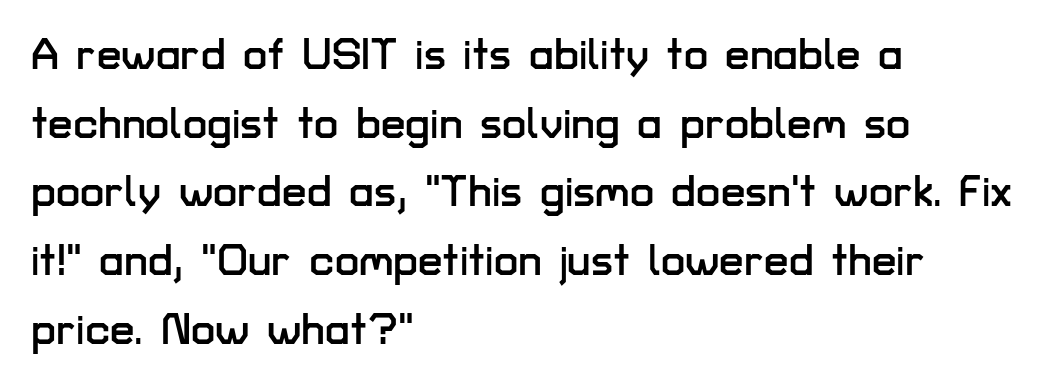
The image shows 44 px sans-serif type, upright; set left-aligned, normal line spacing (1.56x), normal letter spacing, not underlined; low stroke contrast and a medium x-height.
